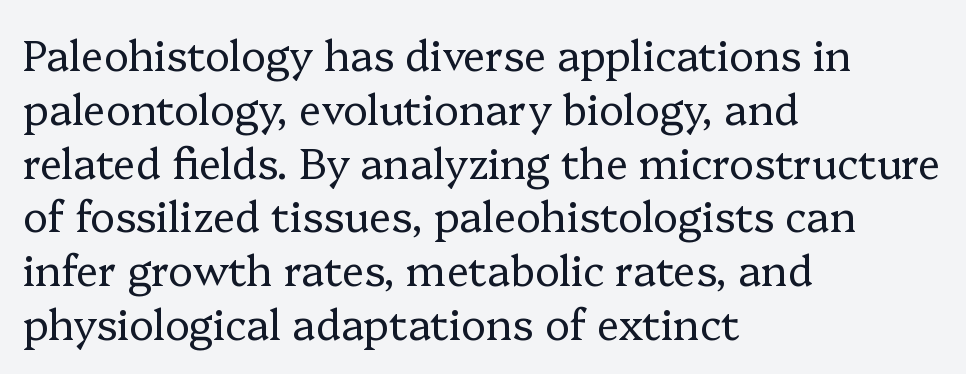
The image shows 42 px regular-weight serif type, upright; set left-aligned, normal line spacing (1.28x), normal letter spacing, not underlined; low stroke contrast and a medium x-height.
